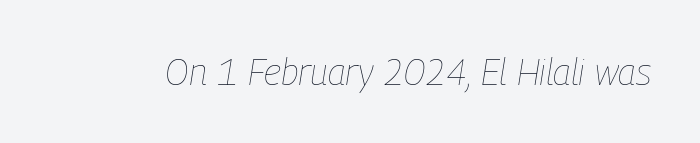
Q: Is the text bold? A: No.
Q: Is the text italic (slanted)? A: Yes, it leans right by about 9 degrees.
Q: Is the text underlined? A: No.
Q: Is the spacing between letters normal or unusually wide? A: Normal.
Q: Width (condensed, normal, or wide)? A: Condensed.
Q: Stroke contrast? A: Low.
Q: x-height? A: Medium.
Q: Monospaced? A: No.
